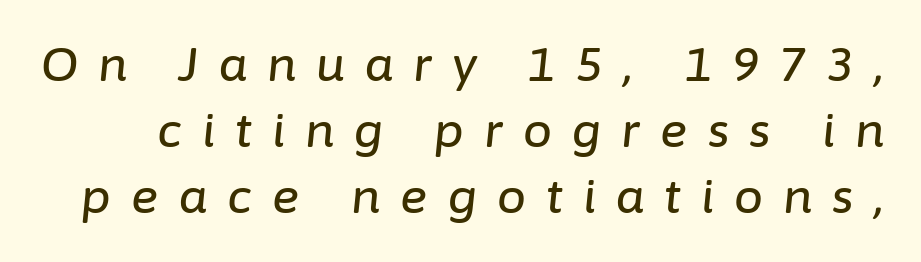
The image shows 46 px text type, italic (leaning right); set normal line spacing (1.43x), unusually wide letter spacing (+0.44 em), not underlined; low stroke contrast and a medium x-height.
